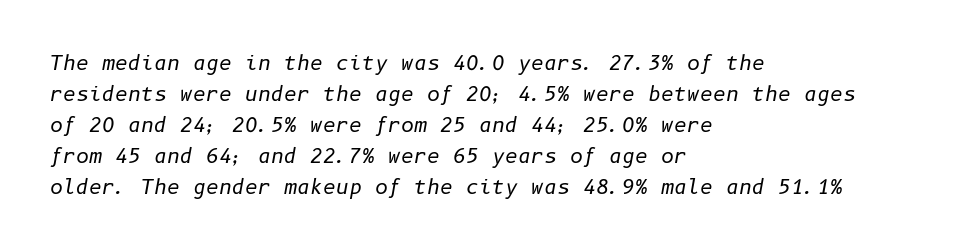
Each row of text sits above clean, open space. This block has exactly the height ordinary leading produces. Students, note that the glyphs here touch the page at normal intervals. Vertical stems look standard width or narrower in stroke. Emphasis-style slanted type is in use. Short and long lines alike share a common starting point at left.
